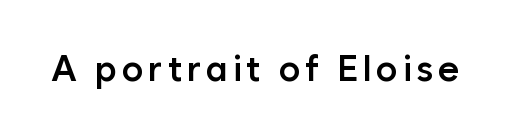
{"serif": "no", "italic": "no", "bold": "semi", "weight": "semibold", "width": "normal", "stroke_contrast": "low", "x_height": "medium", "monospaced": "no", "underline": "no", "glyph_px": 36}
